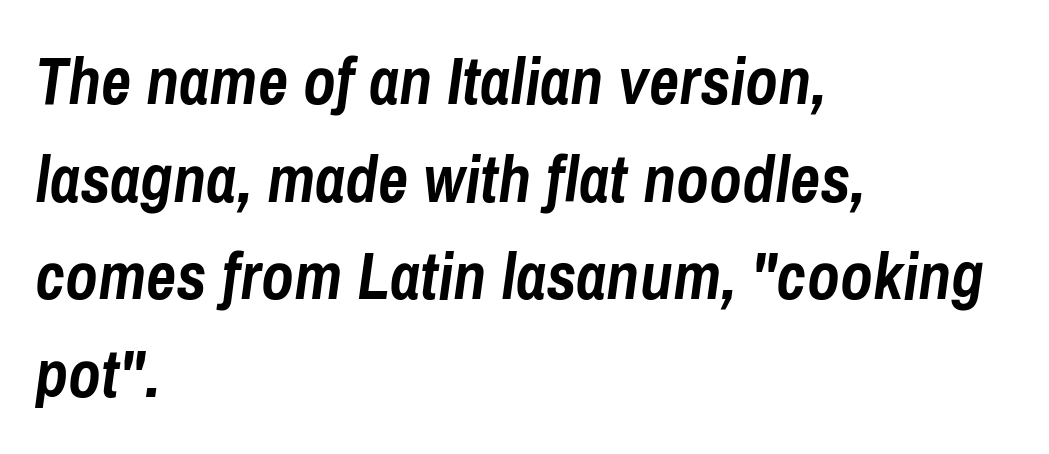
Each word holds together tightly as a unit, with standard inter-letter gaps. Horizontal alignment here is leftward, the default for most running prose. These lines were composed using italics. The rendering uses natural spacing where letterforms have individual widths. Decoration check: the copy has no underline.
